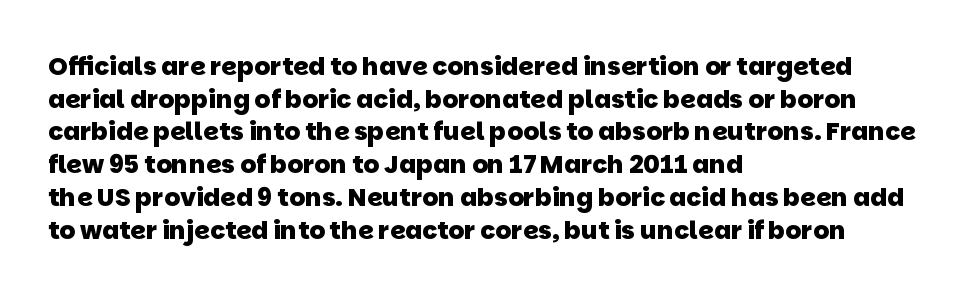
{"bold": "yes", "underline": "no", "align": "left", "line_spacing": "normal", "line_spacing_ratio": 1.31, "letter_spacing": "normal", "letter_spacing_em": 0.0, "glyph_px": 25}
